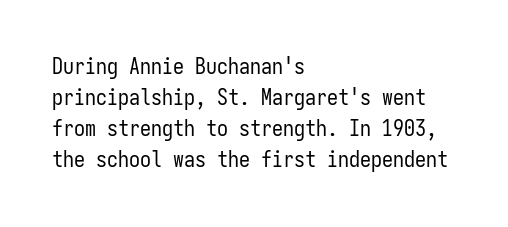
The image shows 22 px text type, upright; set left-aligned, normal line spacing (1.41x), normal letter spacing, not underlined.
